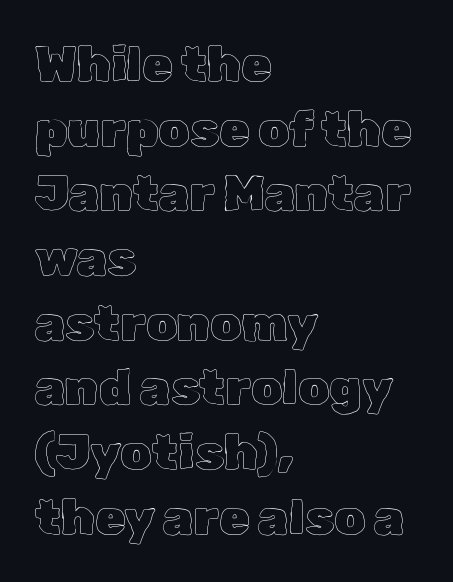
The image shows 49 px text type, upright; set left-aligned, normal line spacing (1.32x), normal letter spacing, not underlined; a medium x-height.
